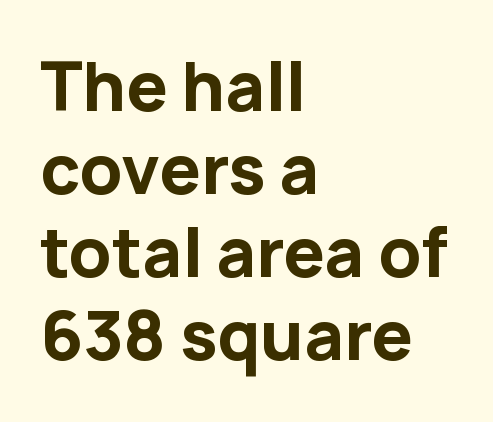
{"serif": "no", "italic": "no", "bold": "yes", "weight": "bold", "width": "normal", "stroke_contrast": "low", "x_height": "medium", "monospaced": "no", "underline": "no", "align": "left", "line_spacing": "normal", "line_spacing_ratio": 1.26, "letter_spacing": "normal", "letter_spacing_em": 0.0, "glyph_px": 66}
